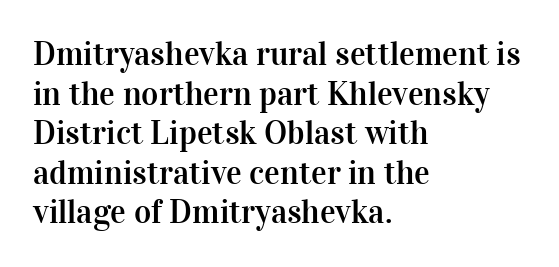
The setting favours the left margin, as ordinary paragraphs usually do. This sample has the flowing, uneven cadence of proportional lettering. Each row of text sits above clean, open space. Observe the serifs anchoring each vertical stroke in this sample.
